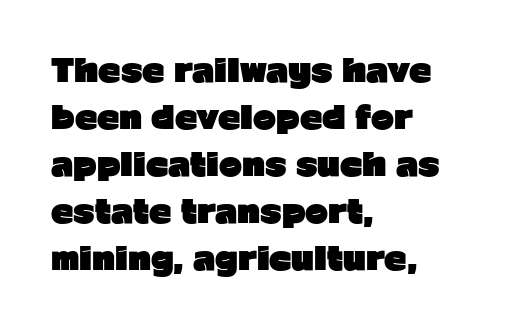
Q: Is the text bold? A: Yes.
Q: Is the text italic (slanted)? A: No, it is upright.
Q: Is the typeface a serif or a sans-serif typeface? A: Sans-serif.
Q: Is the text underlined? A: No.
Q: How is the paragraph aligned? A: Left-aligned.
Q: Is the spacing between letters normal or unusually wide? A: Normal.
Q: Is the spacing between lines tight, normal or loose? A: Normal.
Q: Width (condensed, normal, or wide)? A: Normal.
Q: Stroke contrast? A: Low.
Q: x-height? A: Medium.
Q: Monospaced? A: No.
